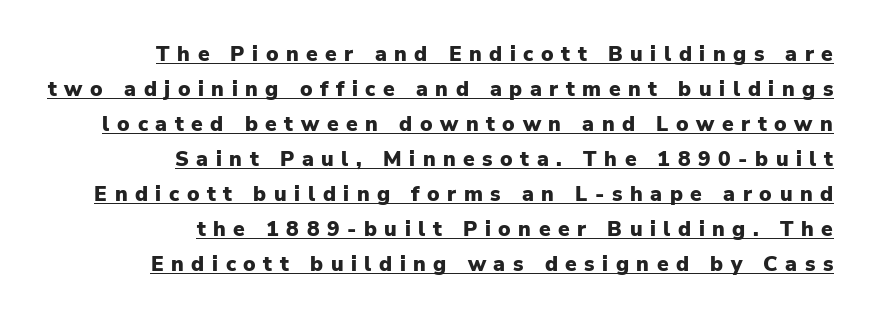
{"italic": "no", "bold": "yes", "underline": "yes", "align": "right", "line_spacing": "normal", "line_spacing_ratio": 1.67, "letter_spacing": "wide", "letter_spacing_em": 0.36, "glyph_px": 21}
